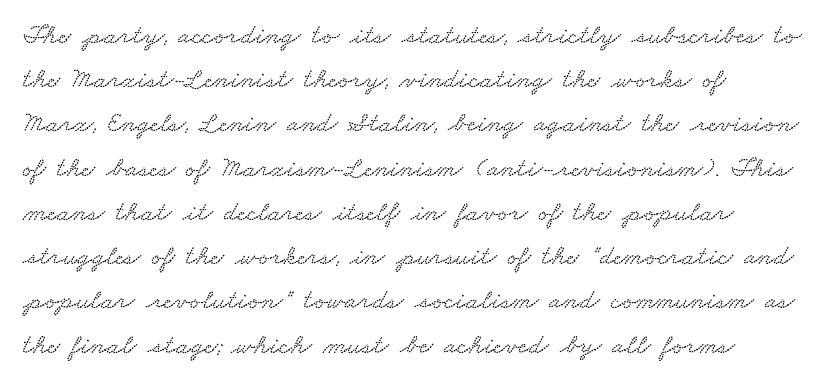
Vertical spacing — default. Horizontally, the lines are justified to the leading edge only. Glyph-to-glyph distance matches everyday printed text. The specimen omits any rule beneath the text block's lines.
